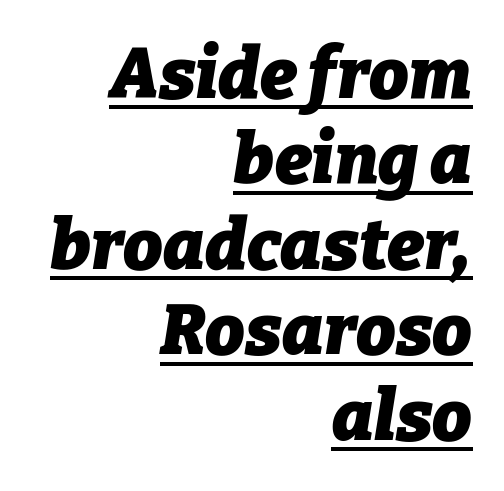
The image shows 70 px heavy type, italic (leaning right); set right-aligned, line spacing 1.22x, normal letter spacing, underlined; low stroke contrast and a medium x-height.
